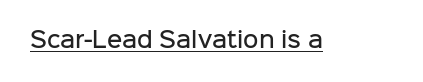
Q: Is the text bold? A: Semi-bold.
Q: Is the text italic (slanted)? A: No, it is upright.
Q: Is the text underlined? A: Yes.
Q: Is the spacing between letters normal or unusually wide? A: Normal.
